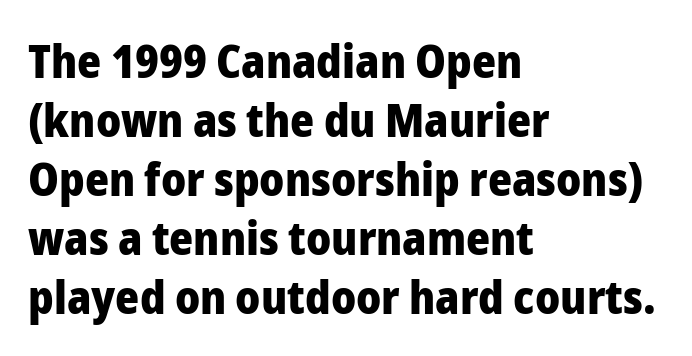
{"serif": "no", "italic": "no", "bold": "yes", "weight": "heavy", "width": "normal", "stroke_contrast": "low", "x_height": "medium", "monospaced": "no", "underline": "no", "align": "left", "line_spacing": "normal", "line_spacing_ratio": 1.28, "letter_spacing": "normal", "letter_spacing_em": 0.0, "glyph_px": 46}
